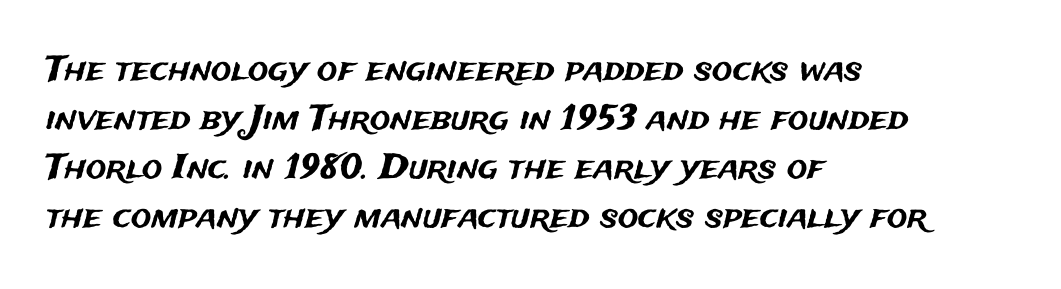
{"serif": "no", "width": "normal", "stroke_contrast": "medium", "x_height": "medium", "monospaced": "no", "underline": "no", "align": "left", "line_spacing": "normal", "line_spacing_ratio": 1.44, "letter_spacing": "normal", "letter_spacing_em": 0.0, "glyph_px": 34}
